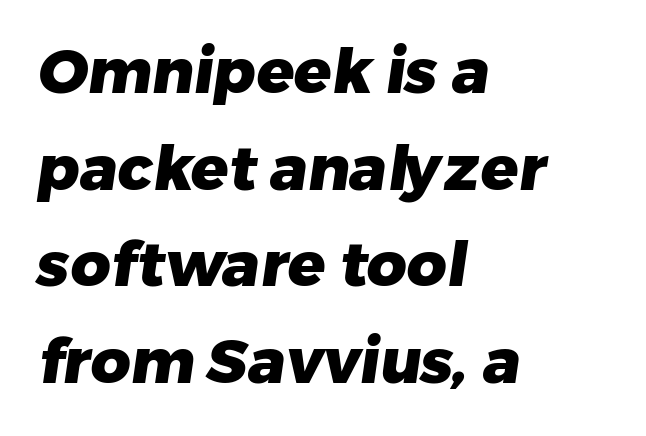
Set as a true bold cut, around the 700 mark. The type is set solid horizontally, with unmodified tracking. No word sits above an underline. Note the varied advance widths — an 'i' is clearly narrower than an 'm'. Rows of type keep a routine distance in the vertical direction.
